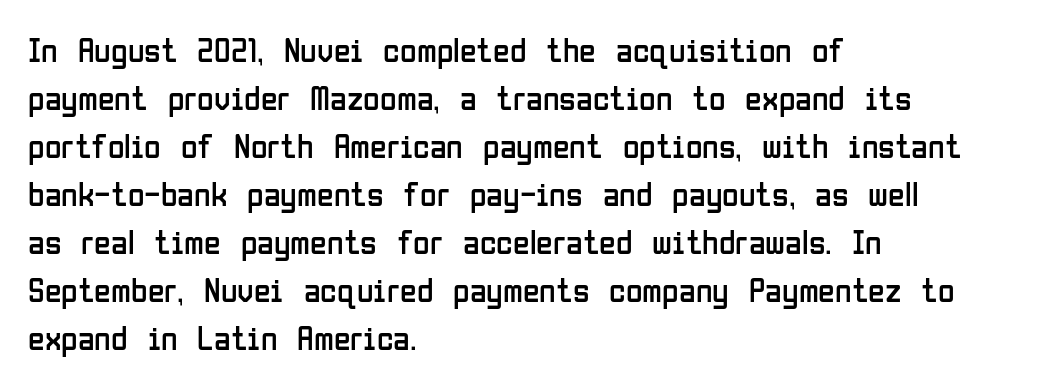
Nobody touched the tracking dial on this one. Looks like regular typesetting: each glyph gets only the width it needs. Style check: upright. Notice how descenders clear the ascenders below comfortably — that's standard leading. A quiet, ordinary-to-light weight characterises the typeface.
